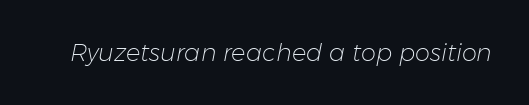
No extra tracking has been applied to these lines. The cut favours lightness, reaching ordinary text weight at its darkest. Is the type slanted? Yes — the strokes lean at a clear angle. Underline: absent.
